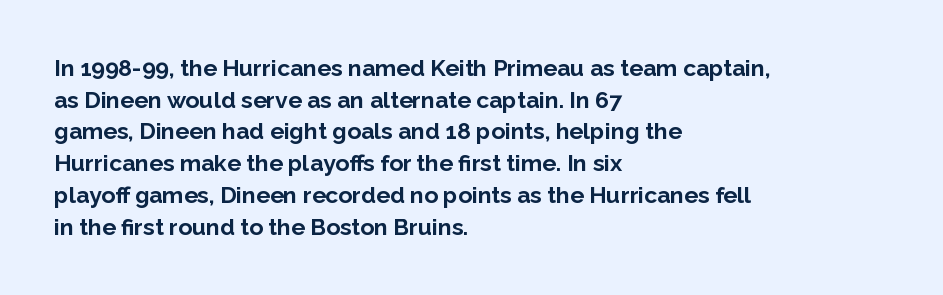
The lines are quadded left. Regular leading. Nothing unusual about the tracking: characters are spaced as the font intends. The font is running at its bold setting. Tall strokes in this sample are plumb rather than angled.
